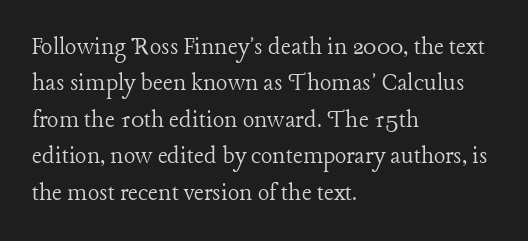
Upright lettering throughout. Reading down the column, the eye jumps a familiar distance to each next line. The typesetting does not lean heavy: it is not bold. Horizontal alignment here is leftward, the default for most running prose. The space directly below the letters is spotless. Glyph-to-glyph distance matches everyday printed text.
